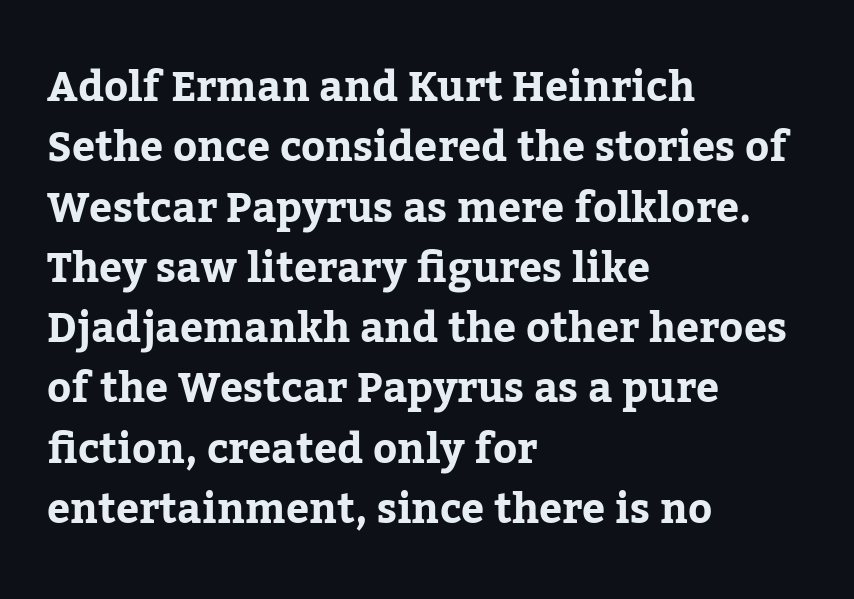
The image shows 41 px serif type, upright; set left-aligned, normal line spacing (1.47x), normal letter spacing, not underlined; low stroke contrast and a medium x-height.
